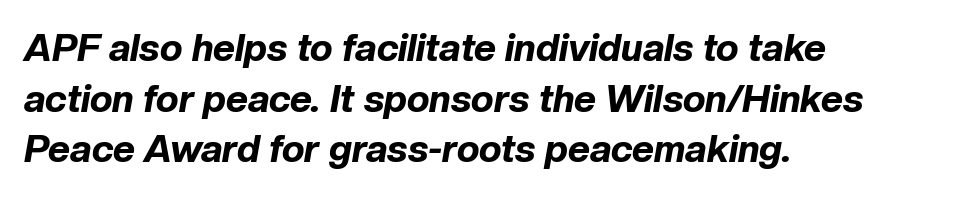
Leading matches the norm, producing a regular column. Left-aligned paragraph, ragged on the right. Bare-footed words on every line. Think of a printed novel: that variable character pitch is what you see here. Bold? Absolutely — the strokes are thick and heavy.
